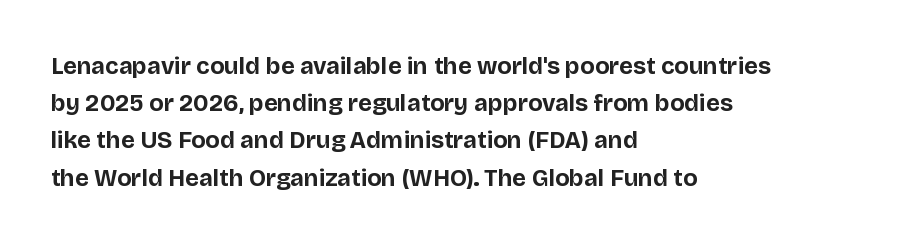
The passage shown has conventional tracking throughout. Underline: absent. The lines in this sample share a left origin and differ only in where they stop. These lines carry a lot of weight — the face is fully bold. Leading: standard. Characters remain perfectly vertical along every line.
